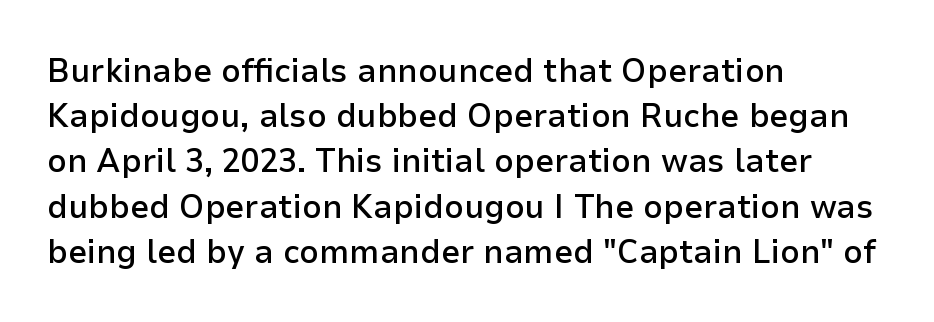
The image shows 34 px semibold sans-serif type, upright; set left-aligned, normal line spacing (1.33x), normal letter spacing, not underlined; low stroke contrast and a medium x-height.
